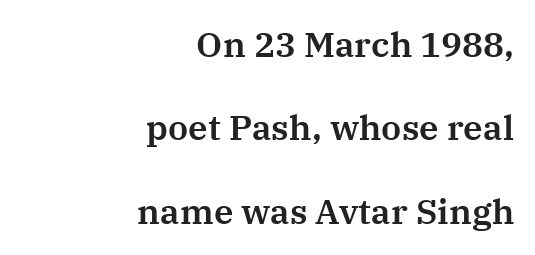
{"serif": "yes", "italic": "no", "width": "normal", "stroke_contrast": "medium", "x_height": "medium", "monospaced": "no", "underline": "no", "align": "right", "line_spacing": "loose", "line_spacing_ratio": 2.38, "letter_spacing": "normal", "letter_spacing_em": 0.0, "glyph_px": 35}
